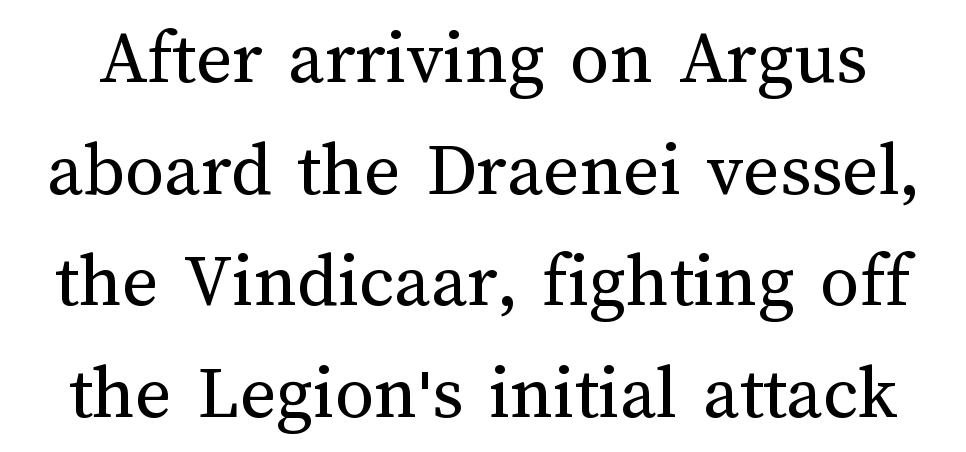
Q: Is the text bold? A: No.
Q: Is the text italic (slanted)? A: No, it is upright.
Q: Is the text underlined? A: No.
Q: Is the spacing between letters normal or unusually wide? A: Normal.
Q: Is the spacing between lines tight, normal or loose? A: Normal.
Q: Width (condensed, normal, or wide)? A: Normal.
Q: Stroke contrast? A: Medium.
Q: x-height? A: Medium.
Q: Monospaced? A: No.
